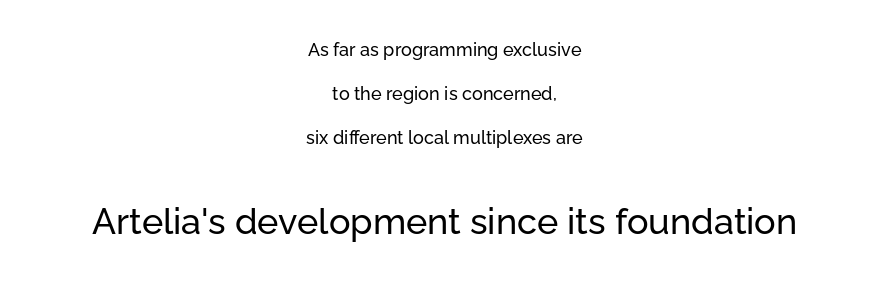
Size hierarchy here favors the trailing block over the leading one. Underlining? Definitely not there. Rendered with straight, roman letterforms. Tracking here is standard; glyphs follow each other at the usual distance. Spacing verdict: proportional, widths tailored to each character.
